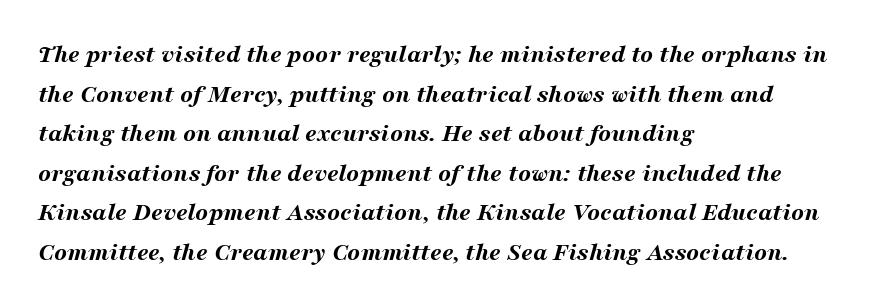
Q: Is the text bold? A: Yes.
Q: Is the text italic (slanted)? A: Yes, it leans right by about 16 degrees.
Q: Is the text underlined? A: No.
Q: How is the paragraph aligned? A: Left-aligned.
Q: Is the spacing between letters normal or unusually wide? A: Normal.
Q: Is the spacing between lines tight, normal or loose? A: Normal.
